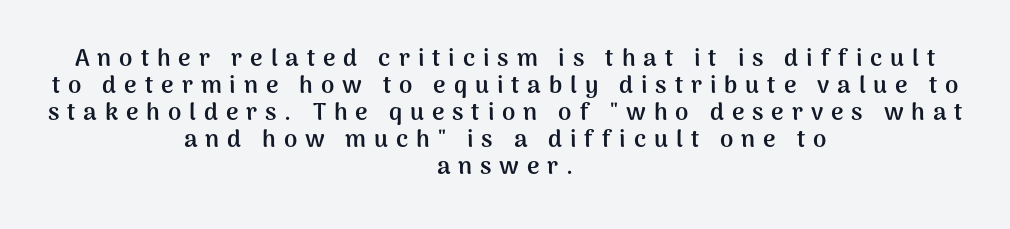
The image shows 24 px bold type, upright; set centered, tight line spacing (1.13x), unusually wide letter spacing (+0.33 em), not underlined.
